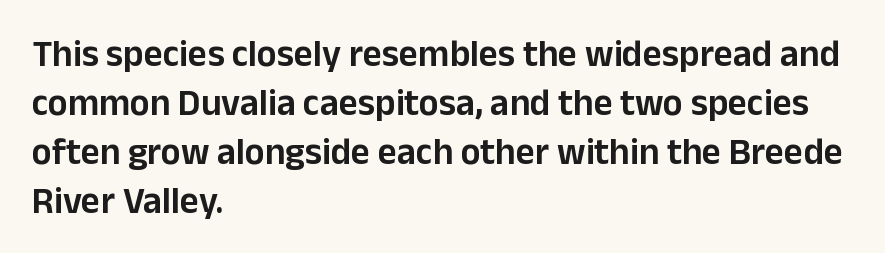
The line texture is even and compact thanks to regular tracking. Typeset ragged right — the left edge is the straight one. Clear beneath every line of the passage. The vertical gap from one line to the next is medium.
